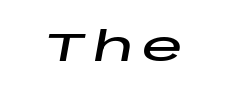
Q: Is the text italic (slanted)? A: Yes, it leans right by about 10 degrees.
Q: Is the text underlined? A: No.
Q: Width (condensed, normal, or wide)? A: Wide.
Q: Stroke contrast? A: Low.
Q: x-height? A: Large.
Q: Monospaced? A: No.
